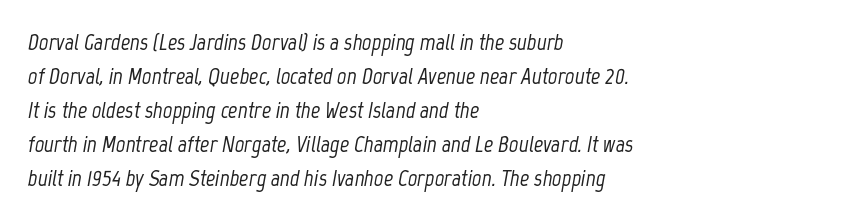
Q: Is the text italic (slanted)? A: Yes, it leans right by about 12 degrees.
Q: Is the text underlined? A: No.
Q: How is the paragraph aligned? A: Left-aligned.
Q: Is the spacing between letters normal or unusually wide? A: Normal.
Q: Is the spacing between lines tight, normal or loose? A: Normal.
